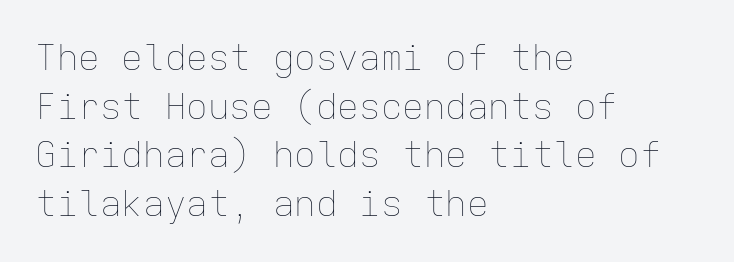
No italicization has been applied; the sample stays upright. Casual observation: everything's shoved over to the left. Tracking here is standard; glyphs follow each other at the usual distance. Glance below the letters and you will spot only blank space. Whoever set this chose a conventional vertical rhythm.
